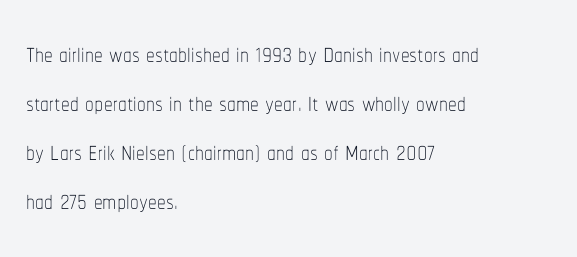
Q: Is the text bold? A: No.
Q: Is the text italic (slanted)? A: No, it is upright.
Q: Is the text underlined? A: No.
Q: How is the paragraph aligned? A: Left-aligned.
Q: Is the spacing between letters normal or unusually wide? A: Normal.
Q: Is the spacing between lines tight, normal or loose? A: Normal.
Q: Width (condensed, normal, or wide)? A: Condensed.
Q: Stroke contrast? A: Low.
Q: x-height? A: Medium.
Q: Monospaced? A: No.
